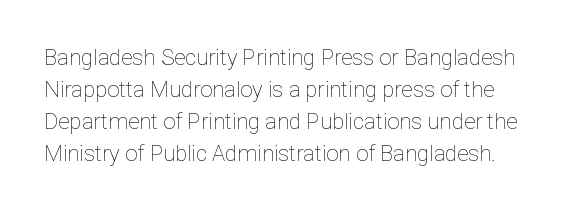
{"italic": "no", "bold": "no", "underline": "no", "line_spacing": "normal", "line_spacing_ratio": 1.46, "letter_spacing": "normal", "letter_spacing_em": 0.0, "glyph_px": 22}
